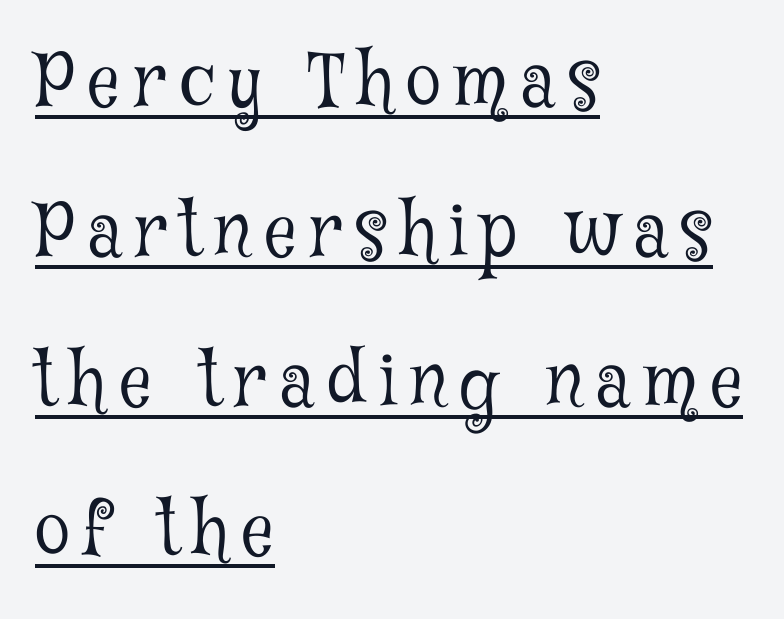
A serif font was chosen for this passage. Teacher's note: observe the even left margin — that is flush-left alignment. When letters stand straight like this, we call the style roman or upright. The line-height multiplier appears high, well above default. Is the type heavy? It reads as light-to-regular instead.
